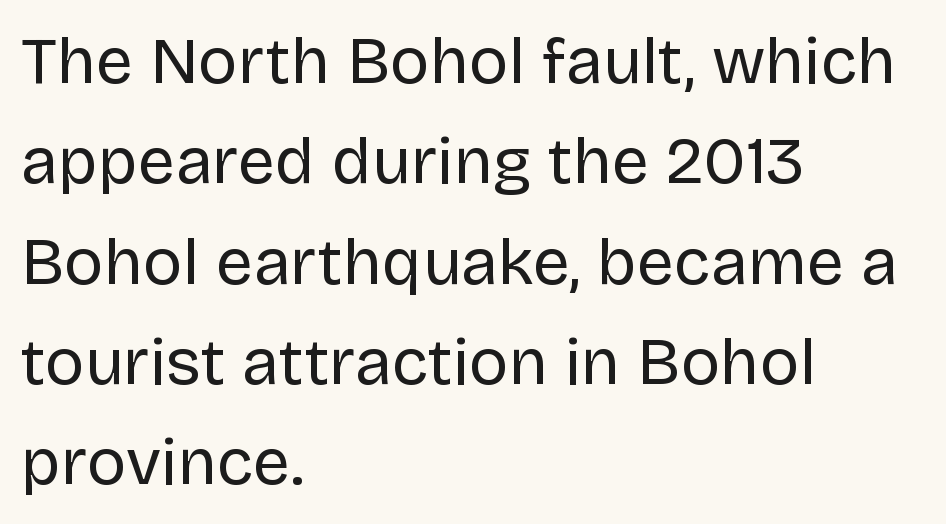
Glance below the letters and you will spot only blank space. Does extra space separate the letters? No, they use regular spacing. Baseline-to-baseline distance is the conventional proportion of letter height. Which margin do the lines hug? The left one — the right edge is uneven. The face used here is a sans, in the tradition of grotesques and geometrics.
